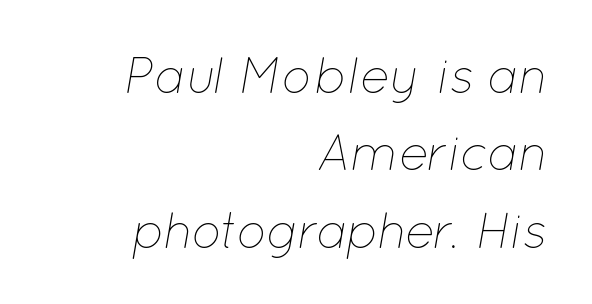
Q: Is the text bold? A: No.
Q: Is the text italic (slanted)? A: Yes, it leans right by about 12 degrees.
Q: Is the text underlined? A: No.
Q: How is the paragraph aligned? A: Right-aligned.
Q: Is the spacing between letters normal or unusually wide? A: Normal.
Q: Is the spacing between lines tight, normal or loose? A: Normal.
Q: Width (condensed, normal, or wide)? A: Normal.
Q: Stroke contrast? A: Low.
Q: x-height? A: Medium.
Q: Monospaced? A: No.
